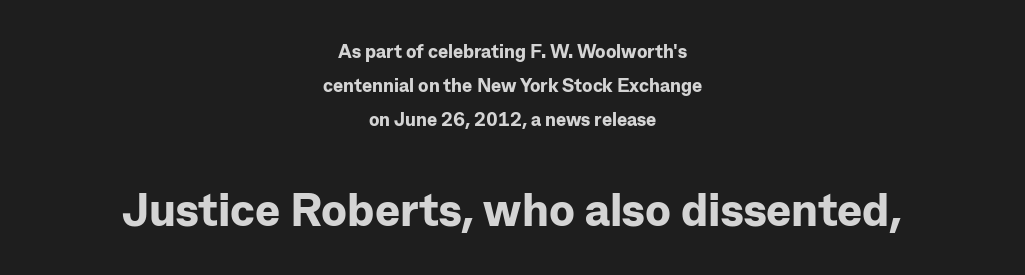
Q: Is the text bold? A: Yes.
Q: Is the text italic (slanted)? A: No, it is upright.
Q: Is the typeface a serif or a sans-serif typeface? A: Sans-serif.
Q: Is the text underlined? A: No.
Q: How is the paragraph aligned? A: Centered.
Q: Is the spacing between letters normal or unusually wide? A: Normal.
Q: Which block of text is set in a larger size, the first (top) or the second (bottom)? A: The second (bottom) one.
Q: Width (condensed, normal, or wide)? A: Normal.
Q: Stroke contrast? A: Low.
Q: x-height? A: Medium.
Q: Monospaced? A: No.
